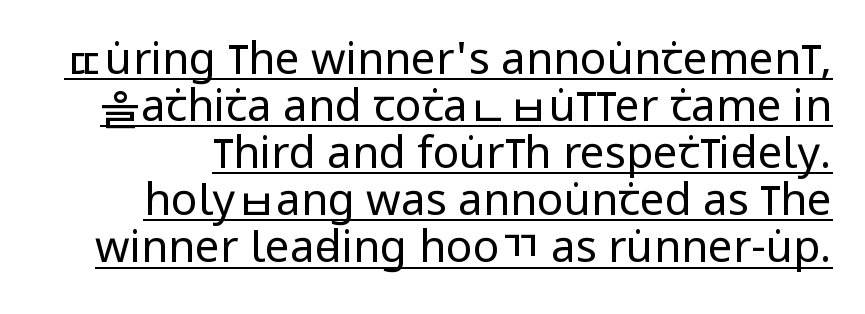
Q: Is the text bold? A: No.
Q: Is the text italic (slanted)? A: No, it is upright.
Q: Is the typeface a serif or a sans-serif typeface? A: Sans-serif.
Q: Is the text underlined? A: Yes.
Q: Is the spacing between letters normal or unusually wide? A: Normal.
Q: Is the spacing between lines tight, normal or loose? A: Tight.
Q: Width (condensed, normal, or wide)? A: Condensed.
Q: Stroke contrast? A: Low.
Q: x-height? A: Large.
Q: Monospaced? A: No.
